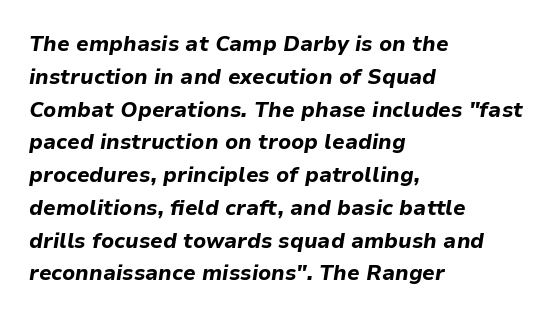
The image shows 21 px bold type, italic (leaning right); set left-aligned, normal line spacing (1.56x), normal letter spacing, not underlined.
